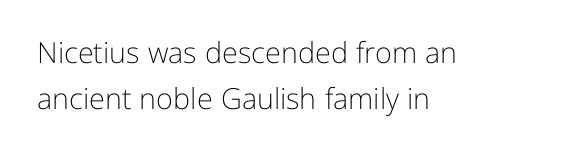
{"serif": "no", "italic": "no", "bold": "no", "weight": "light", "width": "normal", "stroke_contrast": "low", "x_height": "medium", "monospaced": "no", "underline": "no", "align": "left", "line_spacing": "normal", "line_spacing_ratio": 1.58, "letter_spacing": "normal", "letter_spacing_em": 0.0, "glyph_px": 29}
